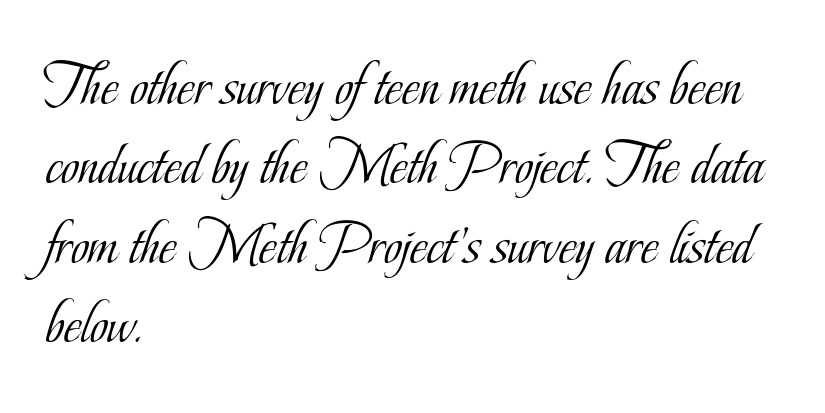
The image shows 61 px light, condensed serif type; set left-aligned, normal line spacing (1.3x), normal letter spacing, not underlined; low stroke contrast and a small x-height.
